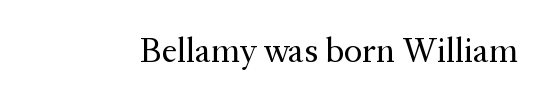
Letters have the restrained weight of plain body copy at most. Bare-footed words on every line. Standard letterfit; no display-style spreading of the glyphs. Do the characters align in a grid? No, the font is proportional. If you drew a line through each stem, it would be perfectly vertical. Serifs: yes, visible at the terminals of the letterforms.
